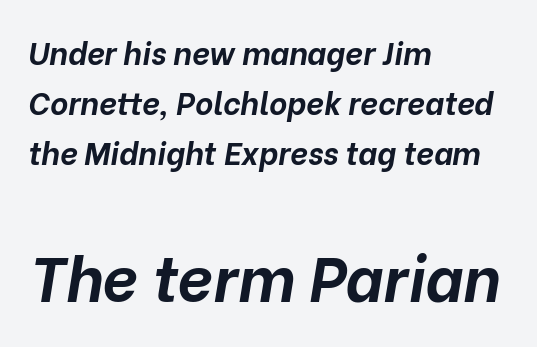
{"italic": "yes", "lean": "right", "slant_degrees": 10, "bold": "yes", "weight": "bold", "width": "normal", "stroke_contrast": "low", "x_height": "medium", "monospaced": "no", "underline": "no", "align": "left", "line_spacing": "normal", "line_spacing_ratio": 1.62, "letter_spacing": "normal", "letter_spacing_em": 0.0, "larger_block": "second", "size_ratio": 2.0, "glyph_px": 62}
